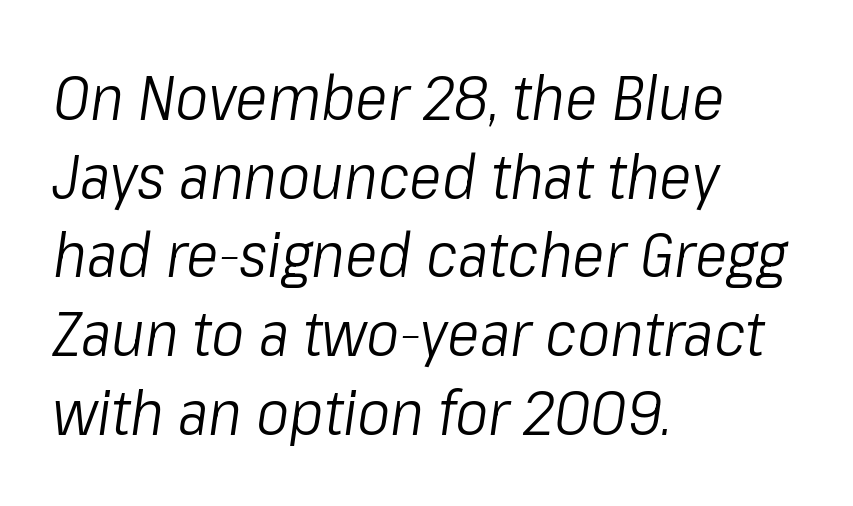
Q: Is the text bold? A: No.
Q: Is the text italic (slanted)? A: Yes, it leans right by about 8 degrees.
Q: Is the text underlined? A: No.
Q: How is the paragraph aligned? A: Left-aligned.
Q: Is the spacing between letters normal or unusually wide? A: Normal.
Q: Is the spacing between lines tight, normal or loose? A: Normal.
Q: Width (condensed, normal, or wide)? A: Condensed.
Q: Stroke contrast? A: Low.
Q: x-height? A: Medium.
Q: Monospaced? A: No.
